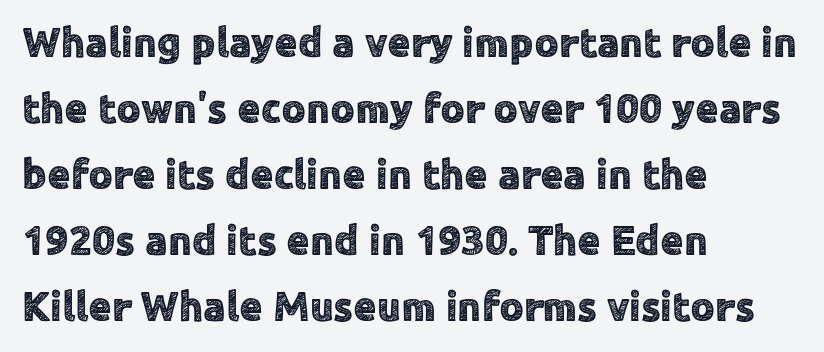
{"serif": "no", "italic": "no", "width": "normal", "x_height": "medium", "monospaced": "no", "underline": "no", "align": "left", "line_spacing": "normal", "line_spacing_ratio": 1.57, "letter_spacing": "normal", "letter_spacing_em": 0.0, "glyph_px": 42}
